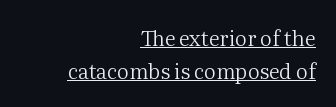
{"italic": "no", "bold": "no", "underline": "yes", "align": "right", "line_spacing": "normal", "line_spacing_ratio": 1.57, "letter_spacing": "normal", "letter_spacing_em": 0.0, "glyph_px": 21}
